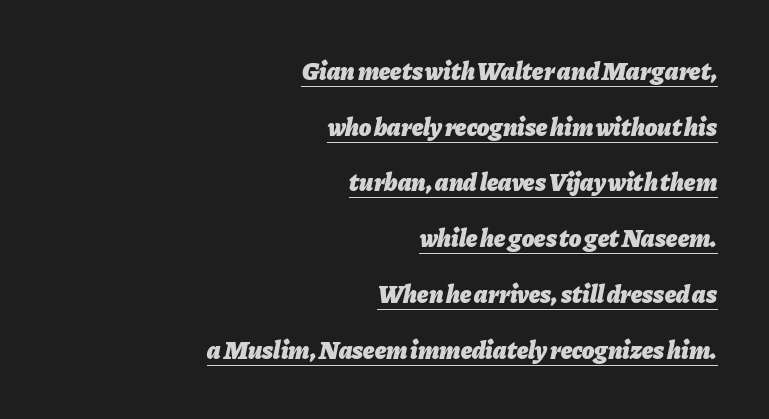
{"italic": "yes", "lean": "right", "slant_degrees": 11, "bold": "yes", "underline": "yes", "align": "right", "line_spacing": "loose", "line_spacing_ratio": 2.23, "letter_spacing": "normal", "letter_spacing_em": 0.0, "glyph_px": 25}
